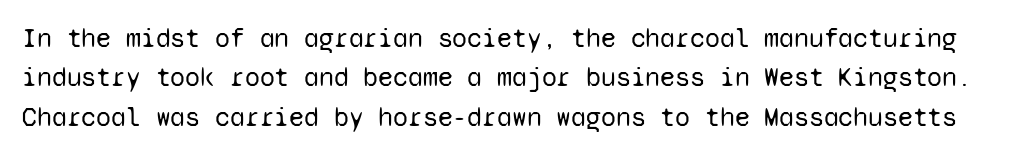
Summary of weight: not heavy and not bold. The specimen omits any rule beneath the text block's lines. The passage shown has conventional tracking throughout. The lines sit at an ordinary, default distance from one another. Posture: upright roman.
